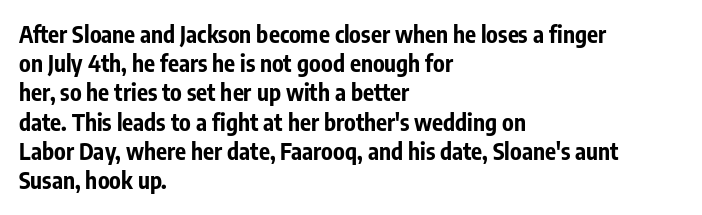
Q: Is the text bold? A: Yes.
Q: Is the text italic (slanted)? A: No, it is upright.
Q: Is the text underlined? A: No.
Q: How is the paragraph aligned? A: Left-aligned.
Q: Is the spacing between letters normal or unusually wide? A: Normal.
Q: Is the spacing between lines tight, normal or loose? A: Normal.
